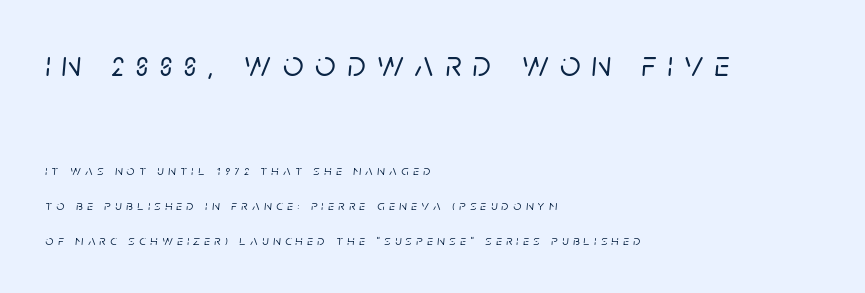
Q: Is the text italic (slanted)? A: Yes, it leans right by about 5 degrees.
Q: Is the text underlined? A: No.
Q: How is the paragraph aligned? A: Left-aligned.
Q: Is the spacing between letters normal or unusually wide? A: Unusually wide.
Q: Is the spacing between lines tight, normal or loose? A: Loose.
Q: Which block of text is set in a larger size, the first (top) or the second (bottom)? A: The first (top) one.
Q: Width (condensed, normal, or wide)? A: Normal.
Q: Stroke contrast? A: Low.
Q: x-height? A: Large.
Q: Monospaced? A: No.
